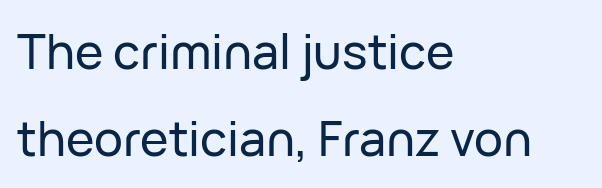
Q: Is the text italic (slanted)? A: No, it is upright.
Q: Is the typeface a serif or a sans-serif typeface? A: Sans-serif.
Q: Is the text underlined? A: No.
Q: How is the paragraph aligned? A: Left-aligned.
Q: Is the spacing between letters normal or unusually wide? A: Normal.
Q: Width (condensed, normal, or wide)? A: Normal.
Q: Stroke contrast? A: Low.
Q: x-height? A: Medium.
Q: Monospaced? A: No.
